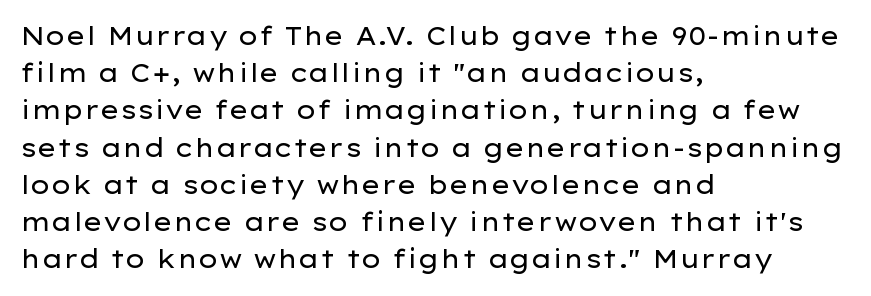
{"italic": "no", "bold": "no", "underline": "no", "align": "left", "line_spacing": "normal", "line_spacing_ratio": 1.49, "letter_spacing": "normal", "letter_spacing_em": 0.0, "glyph_px": 25}
